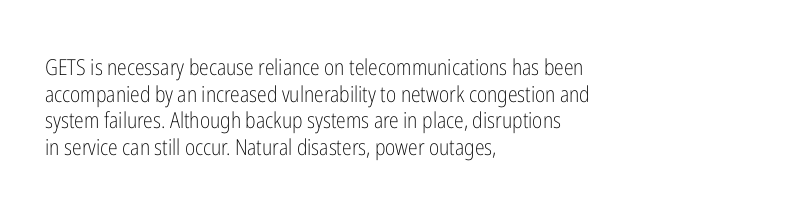
{"italic": "no", "bold": "no", "underline": "no", "align": "left", "line_spacing_ratio": 1.21, "letter_spacing": "normal", "letter_spacing_em": 0.0, "glyph_px": 22}
